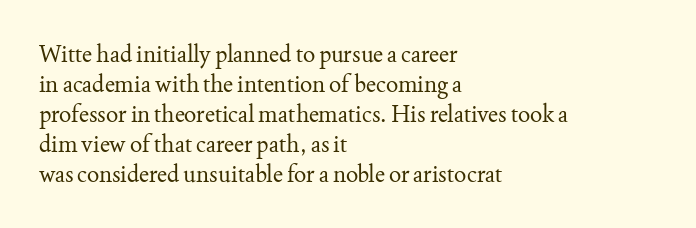
{"italic": "no", "bold": "no", "underline": "no", "align": "left", "line_spacing": "normal", "line_spacing_ratio": 1.3, "letter_spacing": "normal", "letter_spacing_em": 0.0, "glyph_px": 23}
